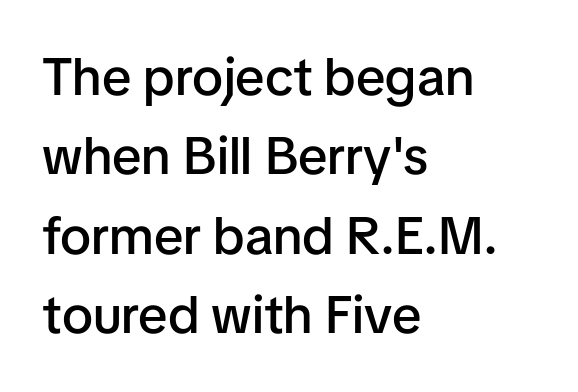
Q: Is the text bold? A: Semi-bold.
Q: Is the text italic (slanted)? A: No, it is upright.
Q: Is the typeface a serif or a sans-serif typeface? A: Sans-serif.
Q: Is the text underlined? A: No.
Q: How is the paragraph aligned? A: Left-aligned.
Q: Is the spacing between letters normal or unusually wide? A: Normal.
Q: Is the spacing between lines tight, normal or loose? A: Normal.
Q: Width (condensed, normal, or wide)? A: Normal.
Q: Stroke contrast? A: Low.
Q: x-height? A: Medium.
Q: Monospaced? A: No.
